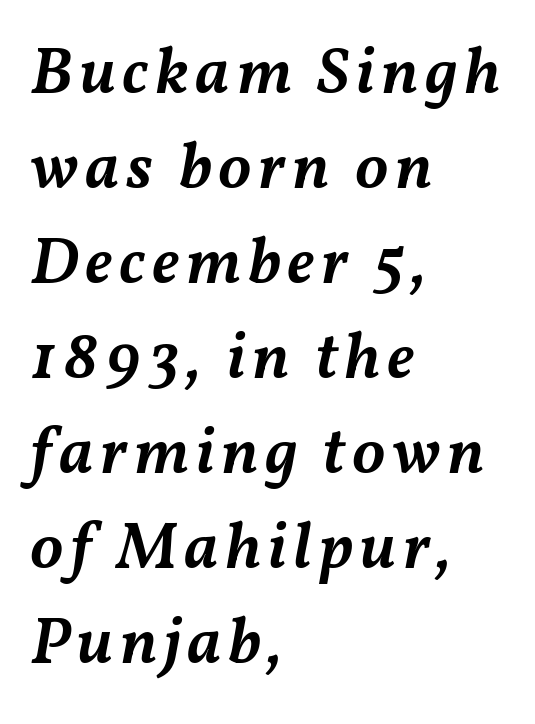
Q: Is the text bold? A: Semi-bold.
Q: Is the text italic (slanted)? A: Yes, it leans right by about 11 degrees.
Q: Is the text underlined? A: No.
Q: How is the paragraph aligned? A: Left-aligned.
Q: Is the spacing between lines tight, normal or loose? A: Normal.
Q: Width (condensed, normal, or wide)? A: Normal.
Q: Stroke contrast? A: Medium.
Q: x-height? A: Medium.
Q: Monospaced? A: No.
